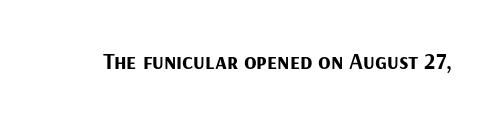
{"italic": "no", "bold": "yes", "underline": "no", "letter_spacing": "normal", "letter_spacing_em": 0.0, "glyph_px": 23}
